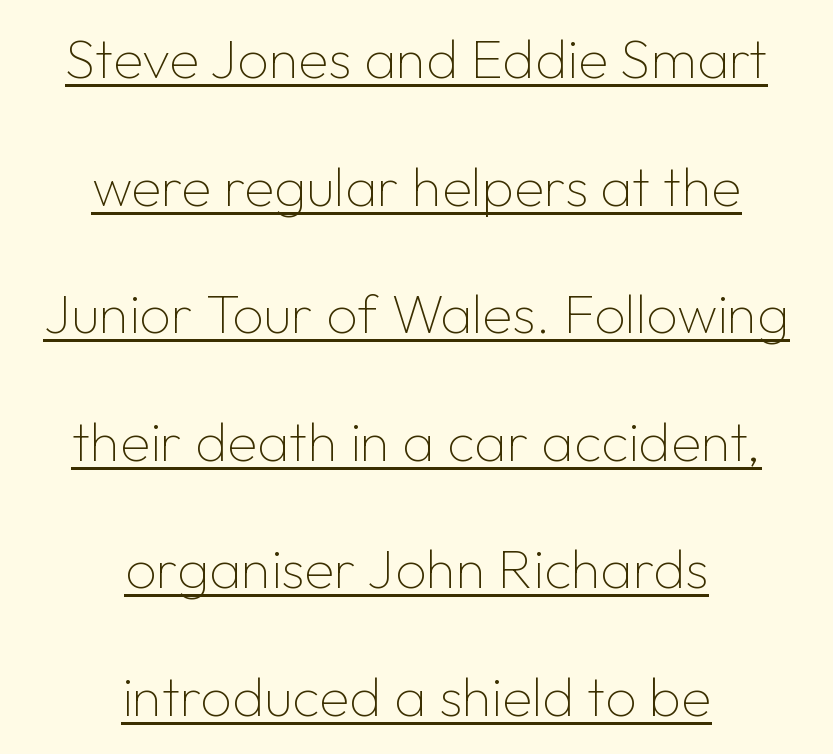
{"serif": "no", "italic": "no", "bold": "no", "weight": "thin", "width": "normal", "stroke_contrast": "low", "x_height": "medium", "monospaced": "no", "underline": "yes", "align": "center", "line_spacing": "loose", "line_spacing_ratio": 2.32, "letter_spacing": "normal", "letter_spacing_em": 0.0, "glyph_px": 55}
